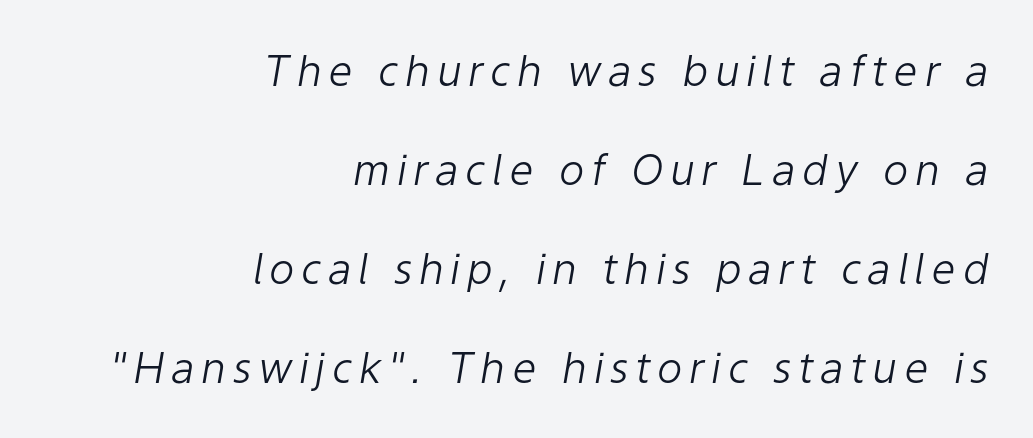
Q: Is the text bold? A: No.
Q: Is the text italic (slanted)? A: Yes, it leans right by about 9 degrees.
Q: Is the text underlined? A: No.
Q: How is the paragraph aligned? A: Right-aligned.
Q: Is the spacing between lines tight, normal or loose? A: Loose.
Q: Width (condensed, normal, or wide)? A: Normal.
Q: Stroke contrast? A: Low.
Q: x-height? A: Medium.
Q: Monospaced? A: No.
